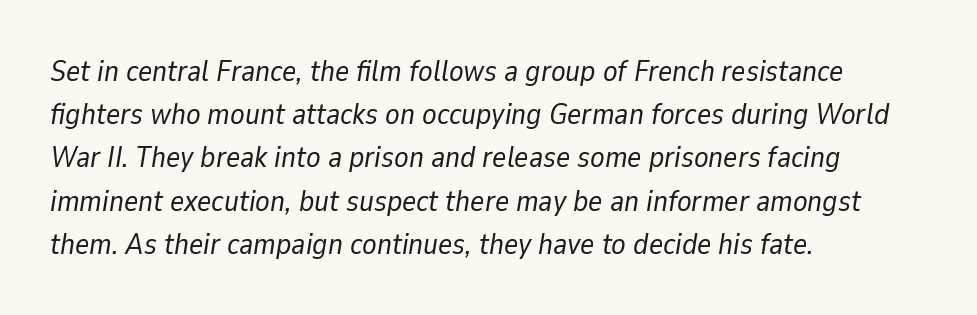
Heaviness? Minimal to ordinary, like unemphasized prose. The horizontal fit of the characters is conventional and even. Emphasis-style slanted type is in use. Words float on clear page, feet unadorned. The compositor pushed each line to the left boundary.
